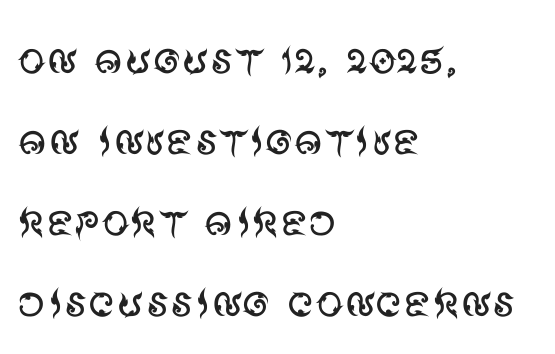
{"serif": "no", "italic": "no", "bold": "no", "weight": "regular", "width": "normal", "stroke_contrast": "medium", "x_height": "large", "monospaced": "no", "underline": "no", "align": "left", "line_spacing": "normal", "line_spacing_ratio": 1.47, "letter_spacing": "normal", "letter_spacing_em": 0.0, "glyph_px": 55}
